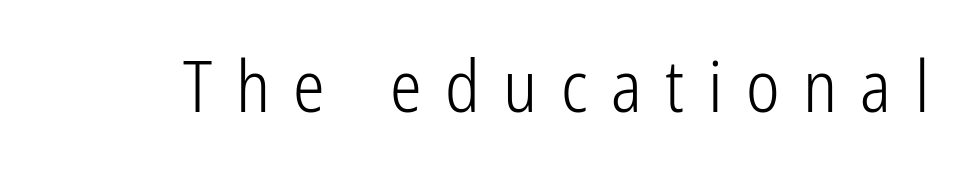
Q: Is the text bold? A: No.
Q: Is the text italic (slanted)? A: No, it is upright.
Q: Is the typeface a serif or a sans-serif typeface? A: Sans-serif.
Q: Is the text underlined? A: No.
Q: Is the spacing between letters normal or unusually wide? A: Unusually wide.
Q: Width (condensed, normal, or wide)? A: Condensed.
Q: Stroke contrast? A: Low.
Q: x-height? A: Medium.
Q: Monospaced? A: No.
